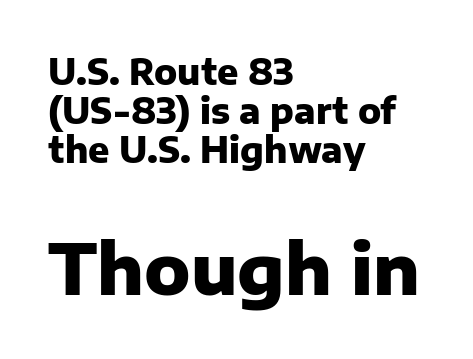
The specimen reads as upright at a glance. These lines keep a tight, regular rhythm from letter to letter. Serif or sans? Sans — the stroke terminals are bare. Think of a printed novel: that variable character pitch is what you see here. A student would notice the bottom passage is typeset larger than what precedes it. How heavy is the stroke? Heavy — this is a bold.
